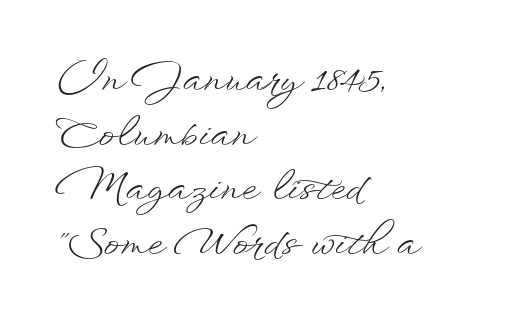
The weight would be labelled regular, book, light, or lighter still. The face used here is rendered with its standard letterfit. Only glyphs here, with clear space below each row. The rendering anchors every line to the left-hand side.
